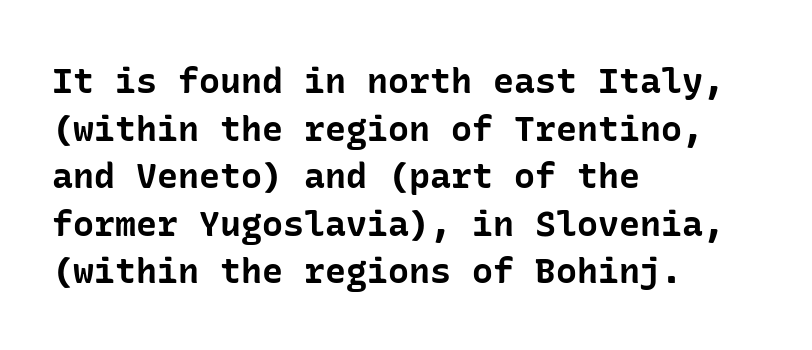
{"serif": "no", "italic": "no", "bold": "yes", "weight": "bold", "width": "normal", "stroke_contrast": "low", "x_height": "medium", "underline": "no", "align": "left", "line_spacing": "normal", "line_spacing_ratio": 1.36, "letter_spacing": "normal", "letter_spacing_em": 0.0, "glyph_px": 35}
